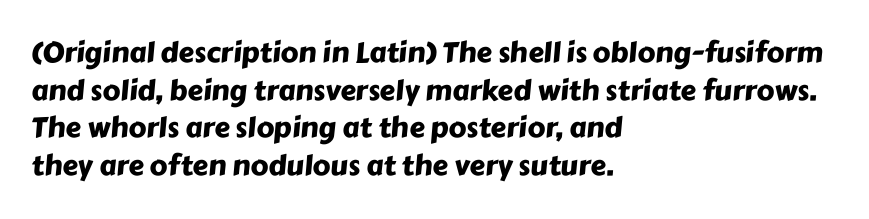
The passage is arranged the way most books set body copy — flush left. This rendering employs a face without finishing strokes, i.e., a sans-serif. Underlining? Definitely not there. Students, note that the glyphs here touch the page at normal intervals.
